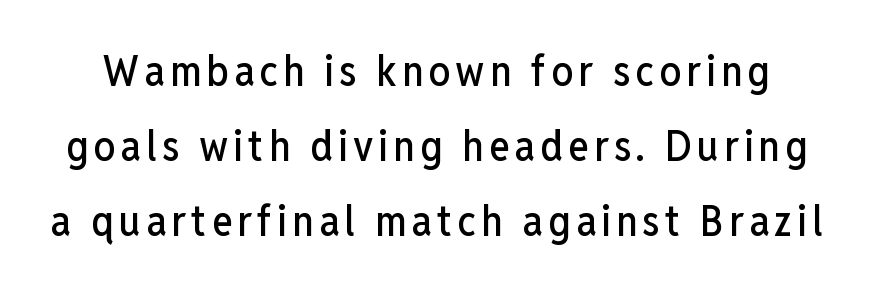
The image shows 43 px condensed sans-serif type, upright; set line spacing 1.74x, not underlined; low stroke contrast and a medium x-height.
